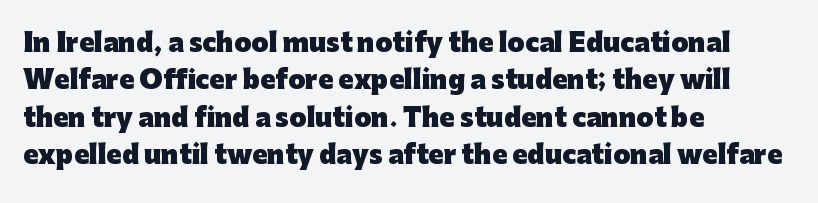
Baseline-to-baseline distance is the conventional proportion of letter height. The typesetter chose a ragged-right arrangement here. The zone under the glyphs is completely vacant. Typesetter's note: full bold, strokes at maximum text heaviness. In terms of posture, this sample is upright. The horizontal fit of the characters is conventional and even.
